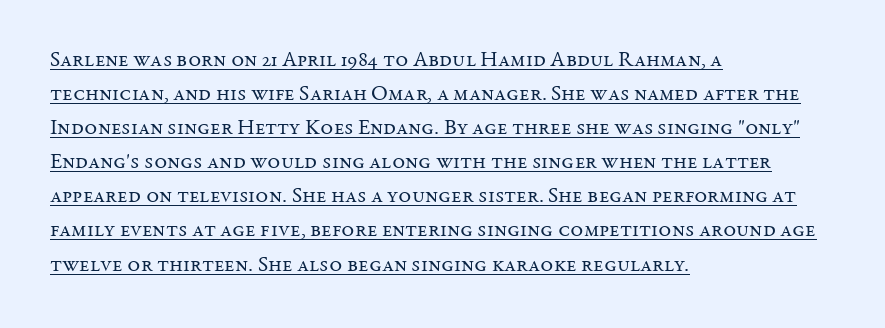
Q: Is the text bold? A: No.
Q: Is the text italic (slanted)? A: No, it is upright.
Q: Is the text underlined? A: Yes.
Q: How is the paragraph aligned? A: Left-aligned.
Q: Is the spacing between letters normal or unusually wide? A: Normal.
Q: Is the spacing between lines tight, normal or loose? A: Normal.
